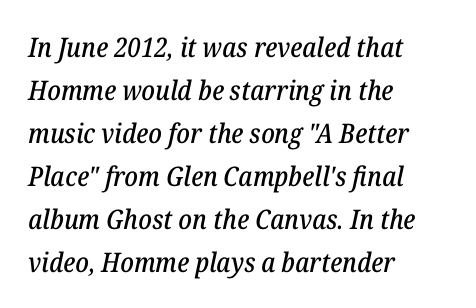
This is oblique type, the kind used for emphasis or titles. A bare baseline throughout the passage. The text block is weighted toward the left margin, trailing off unevenly rightward. Letter spacing: default.
